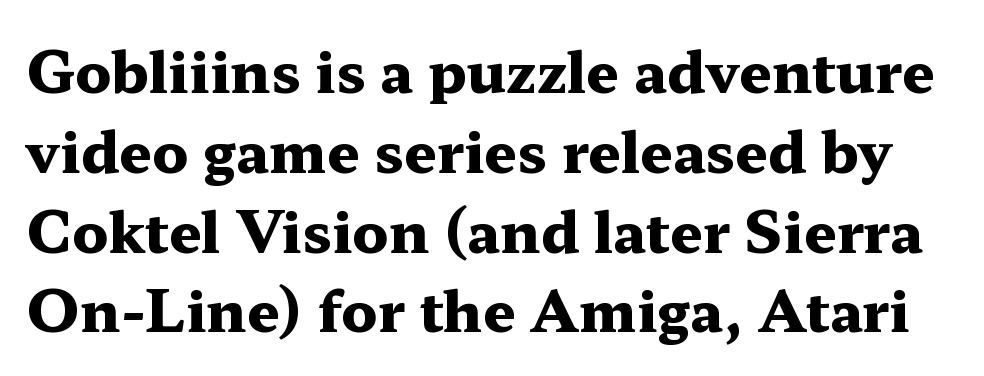
{"serif": "yes", "italic": "no", "bold": "yes", "weight": "heavy", "width": "wide", "stroke_contrast": "medium", "x_height": "medium", "monospaced": "no", "underline": "no", "line_spacing": "normal", "line_spacing_ratio": 1.4, "letter_spacing": "normal", "letter_spacing_em": 0.0, "glyph_px": 57}
